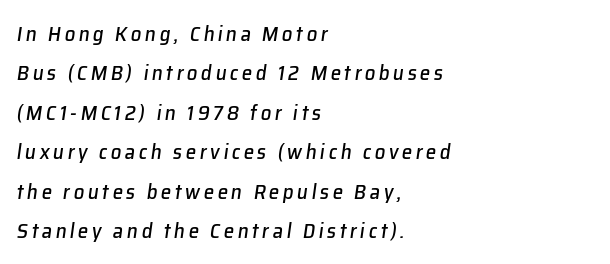
Q: Is the text italic (slanted)? A: Yes, it leans right by about 8 degrees.
Q: Is the text underlined? A: No.
Q: How is the paragraph aligned? A: Left-aligned.
